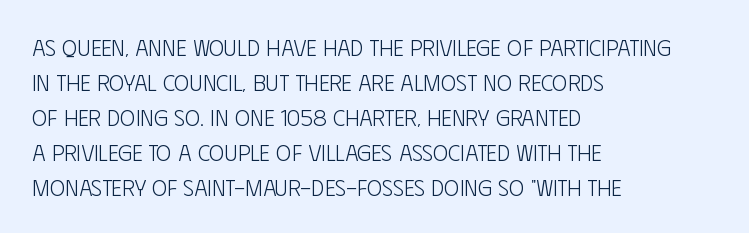
The image shows 23 px text type, upright; set left-aligned, normal line spacing (1.52x), normal letter spacing, not underlined.
